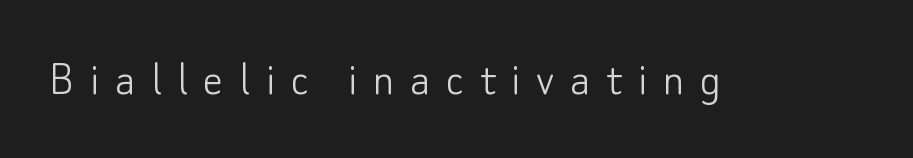
Q: Is the text bold? A: No.
Q: Is the text italic (slanted)? A: No, it is upright.
Q: Is the typeface a serif or a sans-serif typeface? A: Sans-serif.
Q: Is the text underlined? A: No.
Q: Is the spacing between letters normal or unusually wide? A: Unusually wide.
Q: Width (condensed, normal, or wide)? A: Normal.
Q: Stroke contrast? A: Low.
Q: x-height? A: Small.
Q: Monospaced? A: No.
